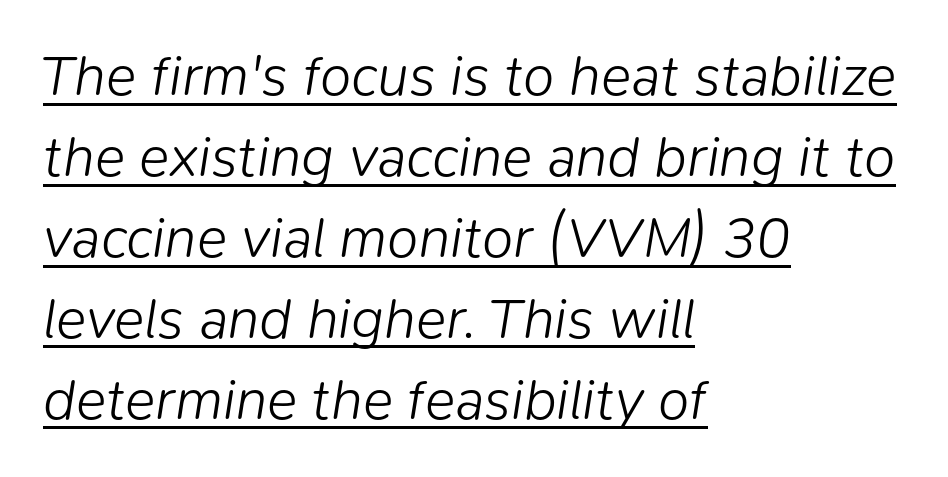
{"italic": "yes", "lean": "right", "slant_degrees": 9, "bold": "no", "weight": "light", "width": "normal", "stroke_contrast": "low", "x_height": "medium", "monospaced": "no", "underline": "yes", "align": "left", "line_spacing": "normal", "line_spacing_ratio": 1.42, "letter_spacing": "normal", "letter_spacing_em": 0.0, "glyph_px": 57}
